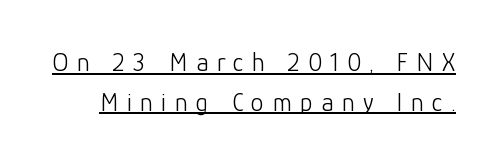
The image shows 26 px text type, upright; set normal line spacing (1.52x), unusually wide letter spacing (+0.32 em), underlined.
